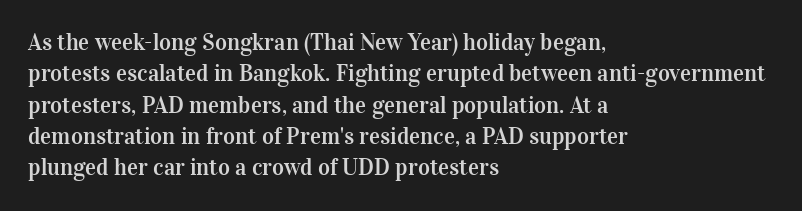
Q: Is the text italic (slanted)? A: No, it is upright.
Q: Is the text underlined? A: No.
Q: How is the paragraph aligned? A: Left-aligned.
Q: Is the spacing between letters normal or unusually wide? A: Normal.
Q: Is the spacing between lines tight, normal or loose? A: Normal.
